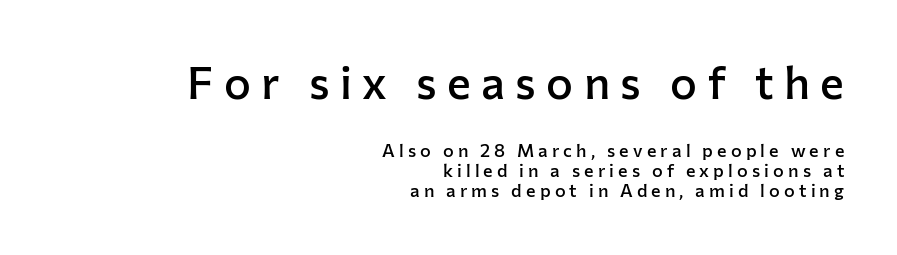
{"serif": "no", "italic": "no", "bold": "semi", "weight": "semibold", "width": "normal", "stroke_contrast": "low", "x_height": "medium", "monospaced": "no", "underline": "no", "align": "right", "line_spacing": "tight", "line_spacing_ratio": 1.1, "letter_spacing": "wide", "letter_spacing_em": 0.23, "larger_block": "first", "size_ratio": 2.5, "glyph_px": 45}
